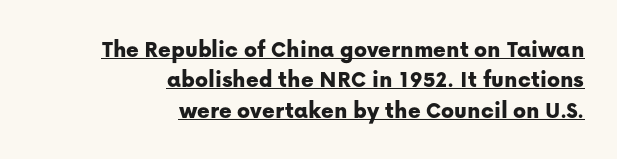
The image shows 24 px text type, upright; set right-aligned, normal line spacing (1.27x), normal letter spacing, underlined.
